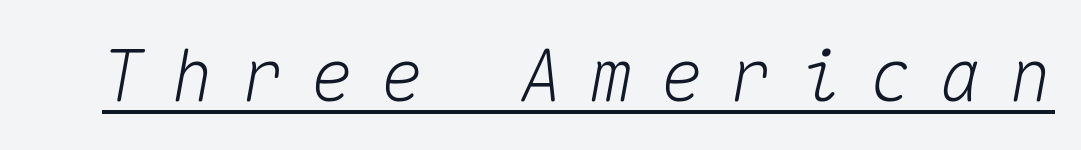
The image shows 72 px text type, italic (leaning right), monospaced; set unusually wide letter spacing (+0.37 em), underlined; medium stroke contrast and a medium x-height.
